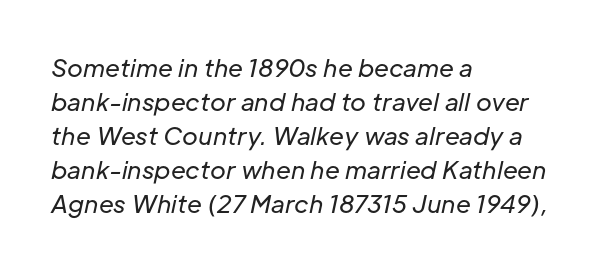
{"italic": "yes", "lean": "right", "slant_degrees": 12, "bold": "no", "underline": "no", "align": "left", "line_spacing": "normal", "line_spacing_ratio": 1.42, "letter_spacing": "normal", "letter_spacing_em": 0.0, "glyph_px": 24}
